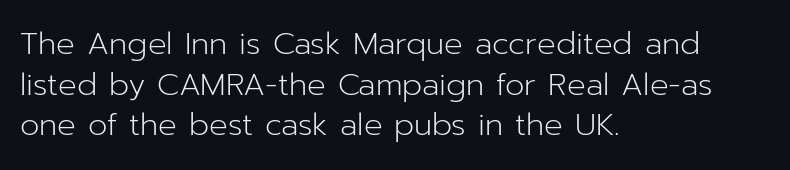
Q: Is the text bold? A: No.
Q: Is the text italic (slanted)? A: No, it is upright.
Q: Is the typeface a serif or a sans-serif typeface? A: Sans-serif.
Q: Is the text underlined? A: No.
Q: How is the paragraph aligned? A: Left-aligned.
Q: Is the spacing between letters normal or unusually wide? A: Normal.
Q: Is the spacing between lines tight, normal or loose? A: Normal.
Q: Width (condensed, normal, or wide)? A: Normal.
Q: Stroke contrast? A: Low.
Q: x-height? A: Medium.
Q: Monospaced? A: No.
